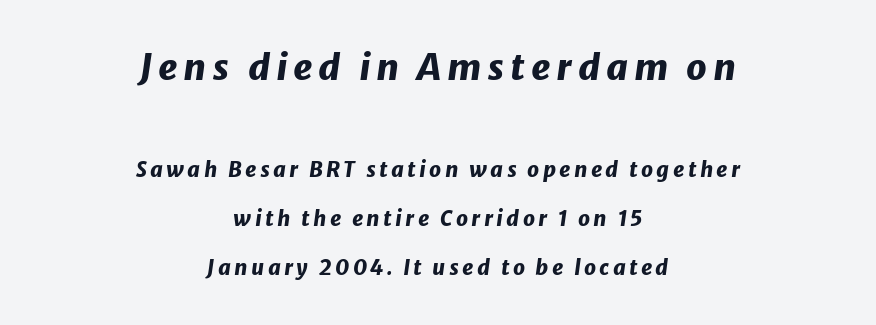
{"italic": "yes", "lean": "right", "slant_degrees": 8, "bold": "yes", "weight": "heavy", "width": "normal", "stroke_contrast": "low", "x_height": "medium", "monospaced": "no", "underline": "no", "align": "center", "line_spacing": "loose", "line_spacing_ratio": 2.32, "larger_block": "first", "size_ratio": 1.71, "glyph_px": 36}
